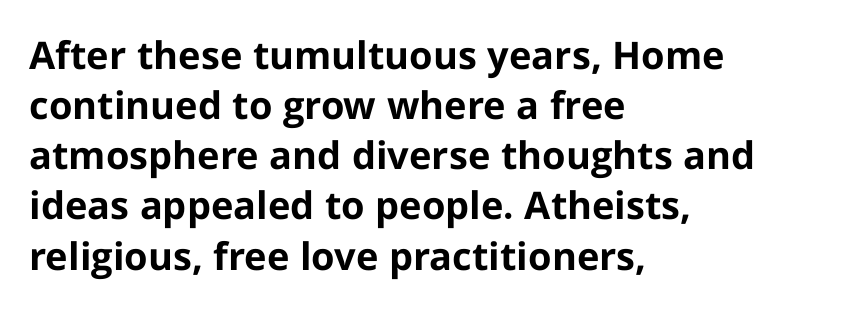
Q: Is the text bold? A: Yes.
Q: Is the text italic (slanted)? A: No, it is upright.
Q: Is the typeface a serif or a sans-serif typeface? A: Sans-serif.
Q: Is the text underlined? A: No.
Q: How is the paragraph aligned? A: Left-aligned.
Q: Is the spacing between letters normal or unusually wide? A: Normal.
Q: Is the spacing between lines tight, normal or loose? A: Normal.
Q: Width (condensed, normal, or wide)? A: Normal.
Q: Stroke contrast? A: Low.
Q: x-height? A: Medium.
Q: Monospaced? A: No.
